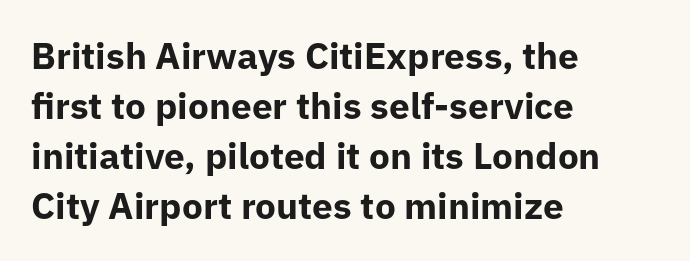
Quick note: interline space is typical. Ordinary non-slanted type is in use. Is the block centered? No — it sits flush against the left margin. Each letter's strokes conclude bluntly, with no projecting serifs.
